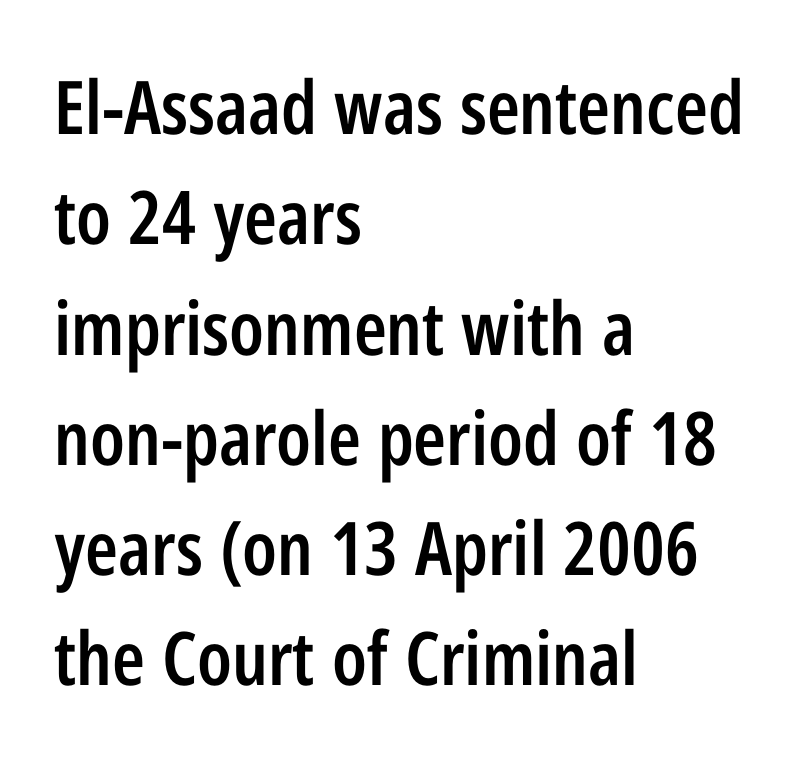
Q: Is the text bold? A: Semi-bold.
Q: Is the text italic (slanted)? A: No, it is upright.
Q: Is the typeface a serif or a sans-serif typeface? A: Sans-serif.
Q: Is the text underlined? A: No.
Q: How is the paragraph aligned? A: Left-aligned.
Q: Is the spacing between letters normal or unusually wide? A: Normal.
Q: Is the spacing between lines tight, normal or loose? A: Normal.
Q: Width (condensed, normal, or wide)? A: Condensed.
Q: Stroke contrast? A: Low.
Q: x-height? A: Medium.
Q: Monospaced? A: No.
